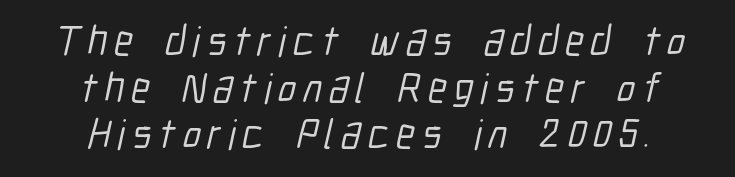
Q: Is the typeface a serif or a sans-serif typeface? A: Sans-serif.
Q: Is the text underlined? A: No.
Q: How is the paragraph aligned? A: Centered.
Q: Is the spacing between lines tight, normal or loose? A: Tight.
Q: Width (condensed, normal, or wide)? A: Condensed.
Q: Stroke contrast? A: Low.
Q: x-height? A: Medium.
Q: Monospaced? A: No.
